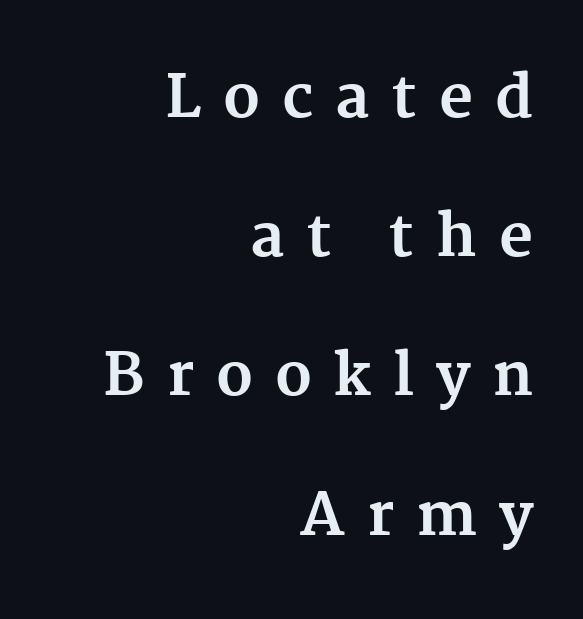
{"serif": "yes", "italic": "no", "bold": "yes", "weight": "bold", "width": "normal", "stroke_contrast": "medium", "x_height": "medium", "monospaced": "no", "underline": "no", "align": "right", "line_spacing": "loose", "line_spacing_ratio": 2.36, "letter_spacing": "wide", "letter_spacing_em": 0.37, "glyph_px": 59}
